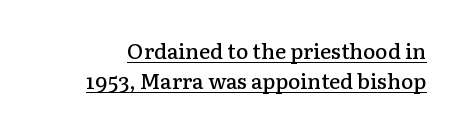
The image shows 21 px text type, upright; set normal line spacing (1.44x), normal letter spacing, underlined.
